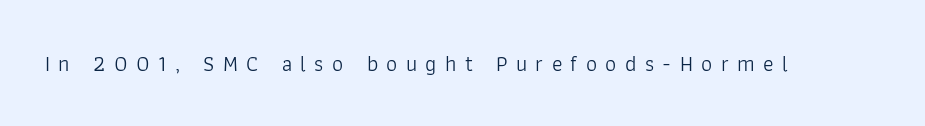
The image shows 22 px text type, upright; set unusually wide letter spacing (+0.38 em), not underlined.
